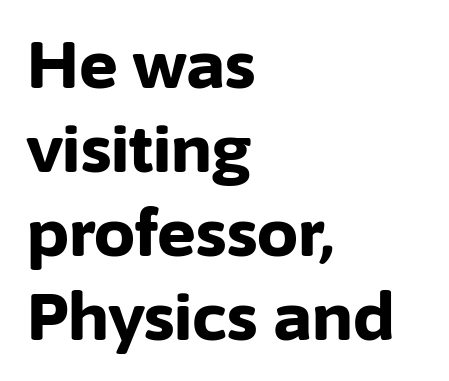
The image shows 65 px bold sans-serif type, upright; set left-aligned, normal line spacing (1.29x), normal letter spacing, not underlined; low stroke contrast and a medium x-height.
